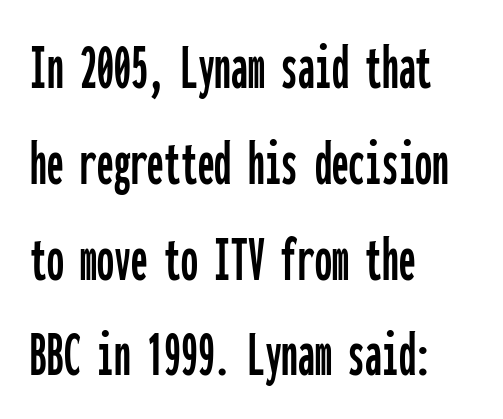
{"serif": "no", "italic": "no", "width": "condensed", "stroke_contrast": "low", "x_height": "medium", "monospaced": "yes", "underline": "no", "align": "left", "line_spacing": "normal", "line_spacing_ratio": 1.43, "letter_spacing": "normal", "letter_spacing_em": 0.0, "glyph_px": 67}
